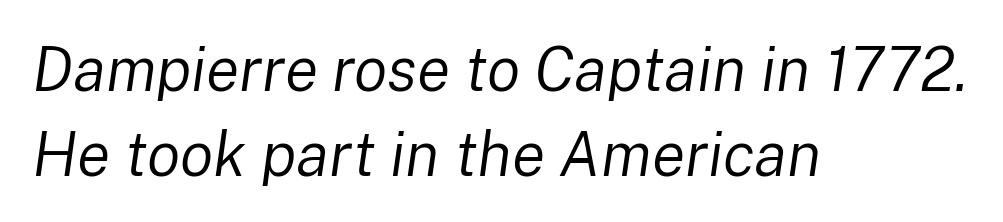
Q: Is the text bold? A: No.
Q: Is the text italic (slanted)? A: Yes, it leans right by about 8 degrees.
Q: Is the text underlined? A: No.
Q: How is the paragraph aligned? A: Left-aligned.
Q: Is the spacing between letters normal or unusually wide? A: Normal.
Q: Is the spacing between lines tight, normal or loose? A: Normal.
Q: Width (condensed, normal, or wide)? A: Normal.
Q: Stroke contrast? A: Low.
Q: x-height? A: Medium.
Q: Monospaced? A: No.
